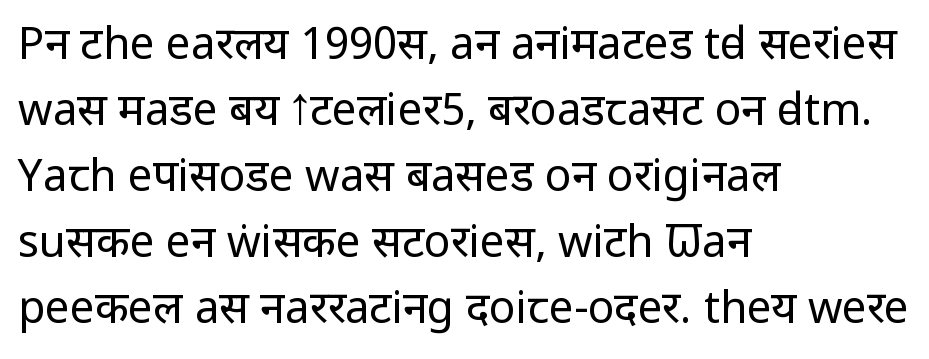
Every row of glyphs begins at an identical x-position on the left. Inter-character spacing is left at the font's built-in metrics. You can tell from the bare stems that sans-serif type was used. Note the varied advance widths — an 'i' is clearly narrower than an 'm'.
